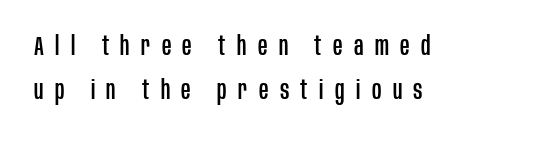
The image shows 26 px text type, upright; set left-aligned, line spacing 1.71x, unusually wide letter spacing (+0.44 em), not underlined.
